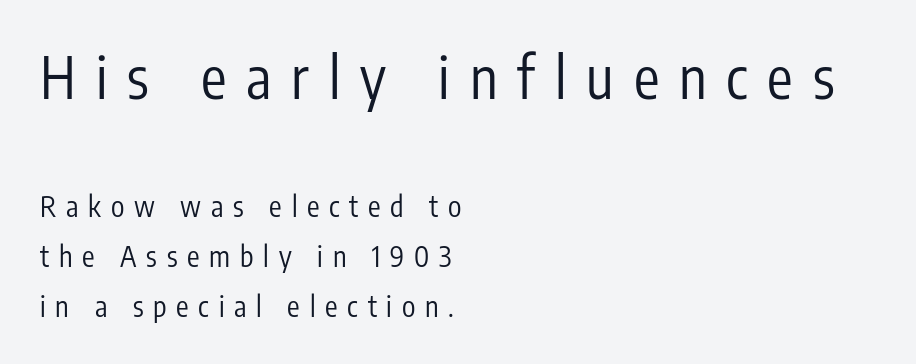
{"serif": "no", "italic": "no", "bold": "no", "weight": "regular", "width": "condensed", "stroke_contrast": "low", "x_height": "medium", "monospaced": "no", "underline": "no", "align": "left", "line_spacing_ratio": 1.79, "letter_spacing": "wide", "letter_spacing_em": 0.35, "larger_block": "first", "size_ratio": 2.04, "glyph_px": 57}
